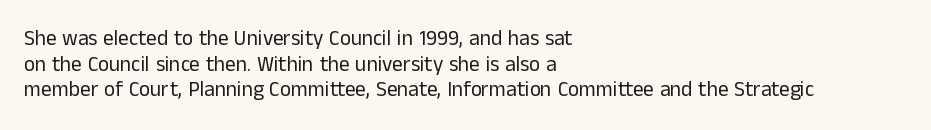
Q: Is the text bold? A: No.
Q: Is the text italic (slanted)? A: No, it is upright.
Q: Is the text underlined? A: No.
Q: How is the paragraph aligned? A: Left-aligned.
Q: Is the spacing between letters normal or unusually wide? A: Normal.
